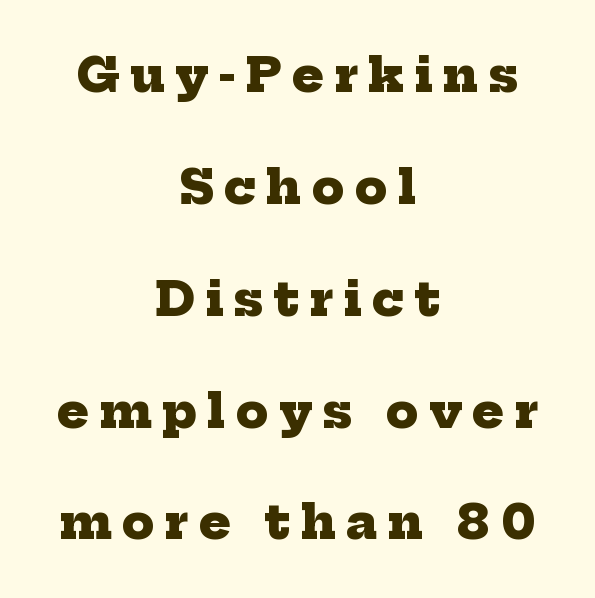
{"serif": "yes", "bold": "yes", "weight": "heavy", "width": "normal", "stroke_contrast": "low", "x_height": "medium", "monospaced": "no", "underline": "no", "align": "center", "line_spacing": "loose", "line_spacing_ratio": 2.38, "letter_spacing": "wide", "letter_spacing_em": 0.22, "glyph_px": 47}
